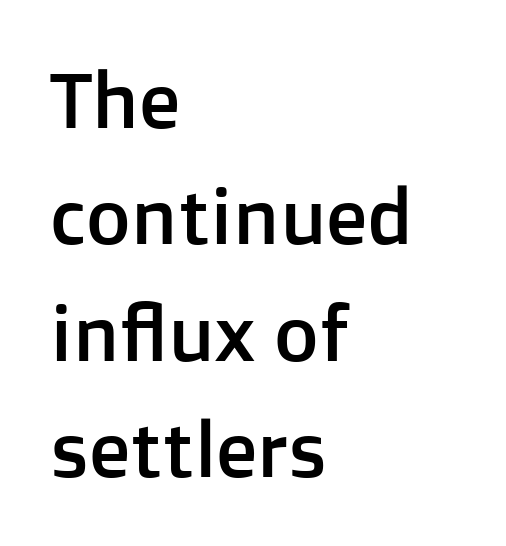
{"serif": "no", "italic": "no", "width": "normal", "stroke_contrast": "low", "x_height": "medium", "monospaced": "no", "underline": "no", "align": "left", "line_spacing": "normal", "line_spacing_ratio": 1.51, "letter_spacing": "normal", "letter_spacing_em": 0.0, "glyph_px": 77}
